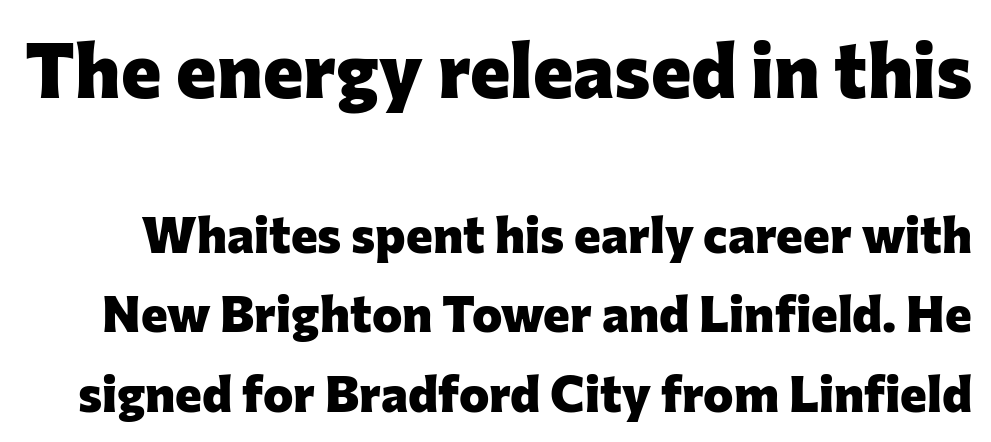
{"serif": "no", "italic": "no", "bold": "yes", "weight": "heavy", "width": "normal", "stroke_contrast": "low", "x_height": "medium", "monospaced": "no", "underline": "no", "line_spacing": "normal", "line_spacing_ratio": 1.56, "letter_spacing": "normal", "letter_spacing_em": 0.0, "larger_block": "first", "size_ratio": 1.51, "glyph_px": 77}
